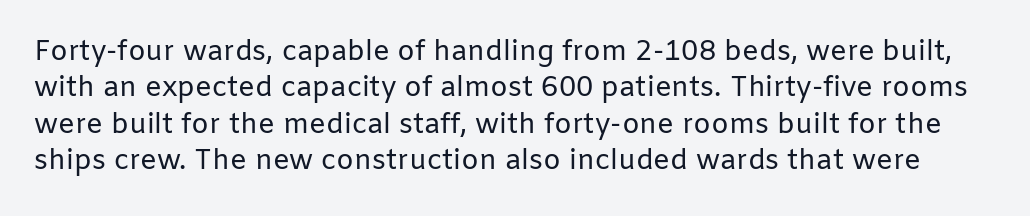
{"serif": "no", "italic": "no", "bold": "no", "weight": "regular", "width": "normal", "stroke_contrast": "low", "x_height": "medium", "monospaced": "no", "underline": "no", "line_spacing": "normal", "line_spacing_ratio": 1.3, "letter_spacing": "normal", "letter_spacing_em": 0.0, "glyph_px": 28}
